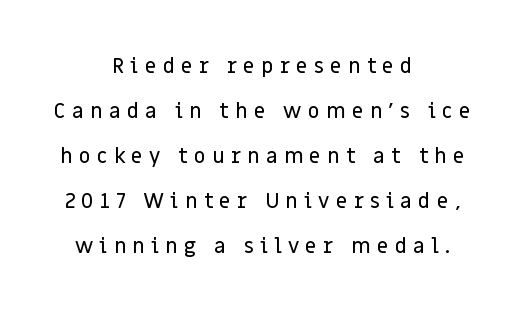
Q: Is the text italic (slanted)? A: No, it is upright.
Q: Is the text underlined? A: No.
Q: How is the paragraph aligned? A: Centered.
Q: Is the spacing between letters normal or unusually wide? A: Unusually wide.
Q: Is the spacing between lines tight, normal or loose? A: Loose.
